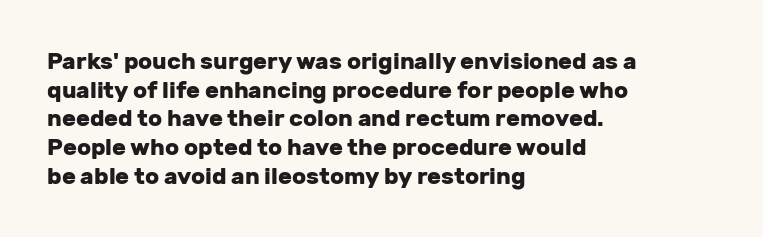
{"italic": "no", "bold": "yes", "underline": "no", "align": "left", "line_spacing": "normal", "line_spacing_ratio": 1.25, "letter_spacing": "normal", "letter_spacing_em": 0.0, "glyph_px": 23}
